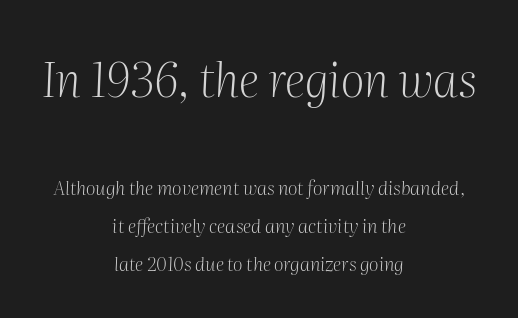
Q: Is the text bold? A: No.
Q: Is the text italic (slanted)? A: Yes, it leans right by about 2 degrees.
Q: Is the typeface a serif or a sans-serif typeface? A: Serif.
Q: Is the text underlined? A: No.
Q: How is the paragraph aligned? A: Centered.
Q: Is the spacing between letters normal or unusually wide? A: Normal.
Q: Is the spacing between lines tight, normal or loose? A: Loose.
Q: Which block of text is set in a larger size, the first (top) or the second (bottom)? A: The first (top) one.
Q: Width (condensed, normal, or wide)? A: Normal.
Q: Stroke contrast? A: Medium.
Q: x-height? A: Medium.
Q: Monospaced? A: No.
